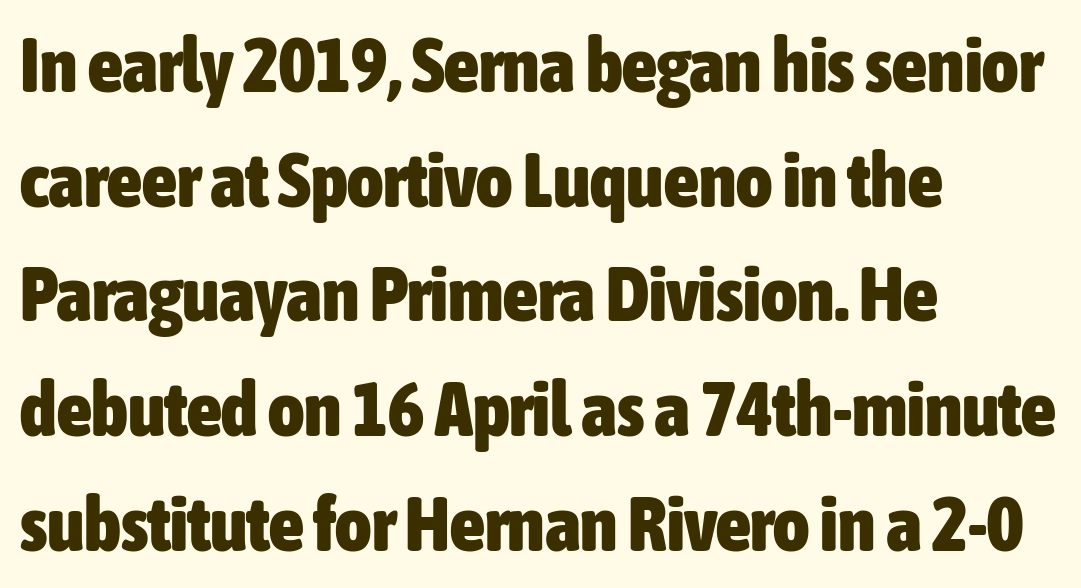
The image shows 77 px heavy, condensed sans-serif type, upright; set left-aligned, normal line spacing (1.49x), normal letter spacing, not underlined; low stroke contrast and a medium x-height.
